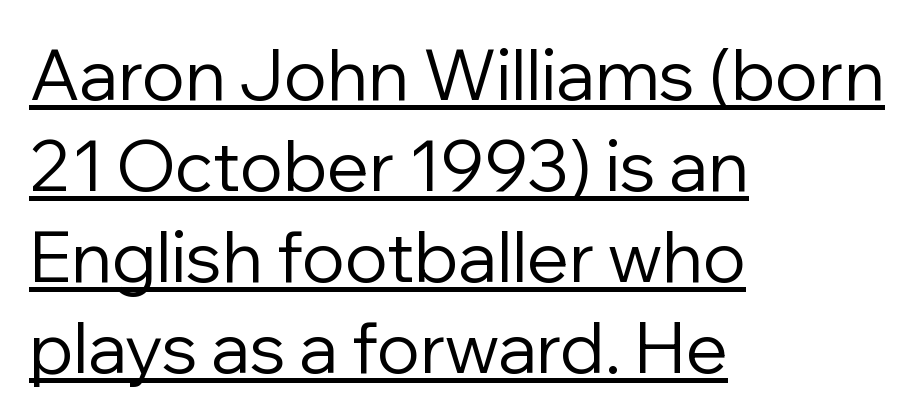
Q: Is the text bold? A: No.
Q: Is the text italic (slanted)? A: No, it is upright.
Q: Is the typeface a serif or a sans-serif typeface? A: Sans-serif.
Q: Is the text underlined? A: Yes.
Q: How is the paragraph aligned? A: Left-aligned.
Q: Is the spacing between letters normal or unusually wide? A: Normal.
Q: Is the spacing between lines tight, normal or loose? A: Normal.
Q: Width (condensed, normal, or wide)? A: Normal.
Q: Stroke contrast? A: Low.
Q: x-height? A: Medium.
Q: Monospaced? A: No.
